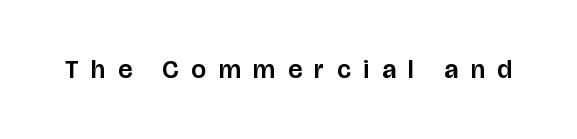
Nobody drew a line under any word here. The line texture is sparse and dotted thanks to wide tracking. The lettering holds an erect, upright posture throughout.
